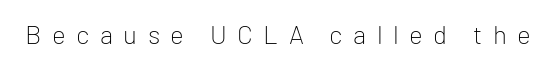
Q: Is the text bold? A: No.
Q: Is the text italic (slanted)? A: No, it is upright.
Q: Is the text underlined? A: No.
Q: Is the spacing between letters normal or unusually wide? A: Unusually wide.
